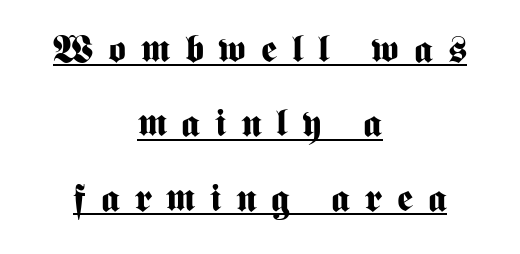
Q: Is the text bold? A: Yes.
Q: Is the text italic (slanted)? A: No, it is upright.
Q: Is the typeface a serif or a sans-serif typeface? A: Sans-serif.
Q: Is the text underlined? A: Yes.
Q: How is the paragraph aligned? A: Centered.
Q: Is the spacing between letters normal or unusually wide? A: Unusually wide.
Q: Is the spacing between lines tight, normal or loose? A: Loose.
Q: Width (condensed, normal, or wide)? A: Condensed.
Q: Stroke contrast? A: Medium.
Q: x-height? A: Medium.
Q: Monospaced? A: No.
